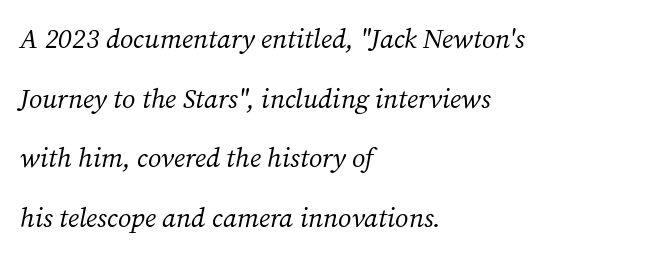
{"italic": "yes", "lean": "right", "slant_degrees": 12, "bold": "no", "underline": "no", "align": "left", "line_spacing": "loose", "line_spacing_ratio": 2.21, "letter_spacing": "normal", "letter_spacing_em": 0.0, "glyph_px": 27}
